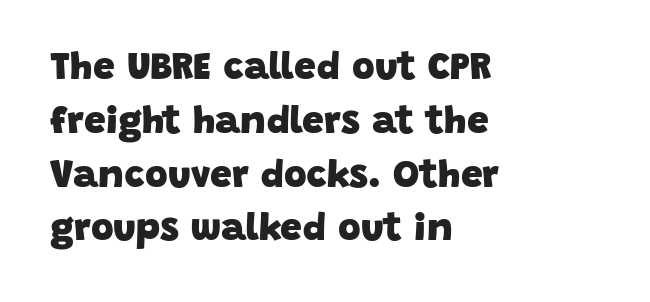
Q: Is the text bold? A: Yes.
Q: Is the typeface a serif or a sans-serif typeface? A: Sans-serif.
Q: Is the text underlined? A: No.
Q: How is the paragraph aligned? A: Left-aligned.
Q: Is the spacing between letters normal or unusually wide? A: Normal.
Q: Is the spacing between lines tight, normal or loose? A: Normal.
Q: Width (condensed, normal, or wide)? A: Normal.
Q: Stroke contrast? A: Low.
Q: x-height? A: Large.
Q: Monospaced? A: No.
